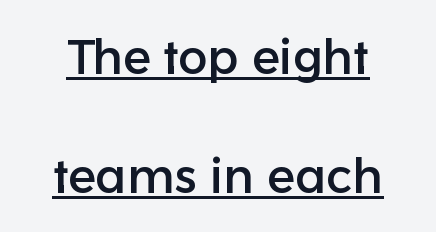
Q: Is the text italic (slanted)? A: No, it is upright.
Q: Is the typeface a serif or a sans-serif typeface? A: Sans-serif.
Q: Is the text underlined? A: Yes.
Q: Is the spacing between letters normal or unusually wide? A: Normal.
Q: Is the spacing between lines tight, normal or loose? A: Loose.
Q: Width (condensed, normal, or wide)? A: Normal.
Q: Stroke contrast? A: Low.
Q: x-height? A: Medium.
Q: Monospaced? A: No.
